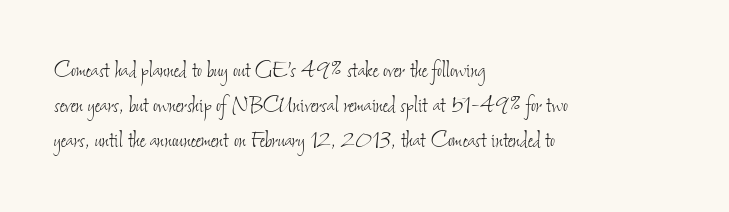
The image shows 27 px text type; set left-aligned, normal line spacing (1.29x), normal letter spacing, not underlined.
